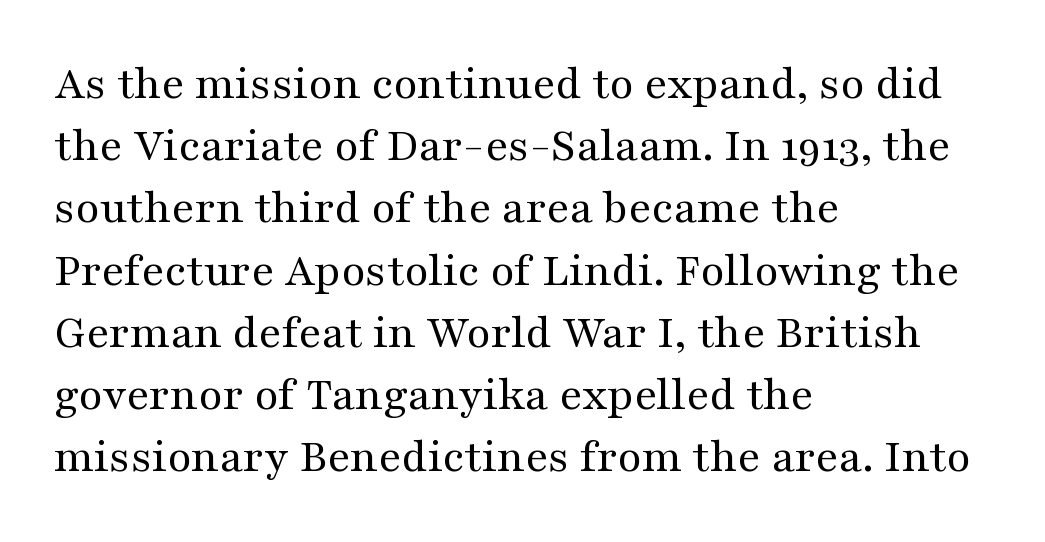
Q: Is the text bold? A: No.
Q: Is the text italic (slanted)? A: No, it is upright.
Q: Is the typeface a serif or a sans-serif typeface? A: Serif.
Q: Is the text underlined? A: No.
Q: How is the paragraph aligned? A: Left-aligned.
Q: Is the spacing between letters normal or unusually wide? A: Normal.
Q: Is the spacing between lines tight, normal or loose? A: Normal.
Q: Width (condensed, normal, or wide)? A: Wide.
Q: Stroke contrast? A: Medium.
Q: x-height? A: Medium.
Q: Monospaced? A: No.
